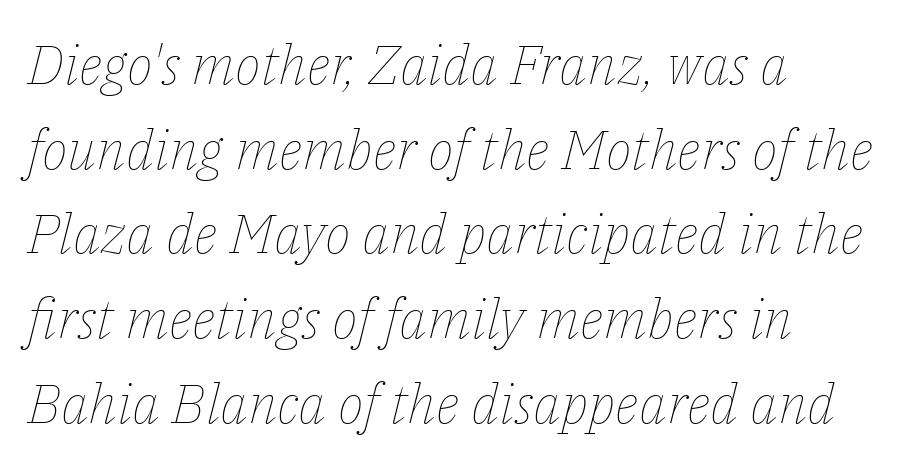
Q: Is the text bold? A: No.
Q: Is the text italic (slanted)? A: Yes, it leans right by about 14 degrees.
Q: Is the text underlined? A: No.
Q: How is the paragraph aligned? A: Left-aligned.
Q: Is the spacing between letters normal or unusually wide? A: Normal.
Q: Is the spacing between lines tight, normal or loose? A: Normal.
Q: Width (condensed, normal, or wide)? A: Normal.
Q: Stroke contrast? A: Low.
Q: x-height? A: Medium.
Q: Monospaced? A: No.
